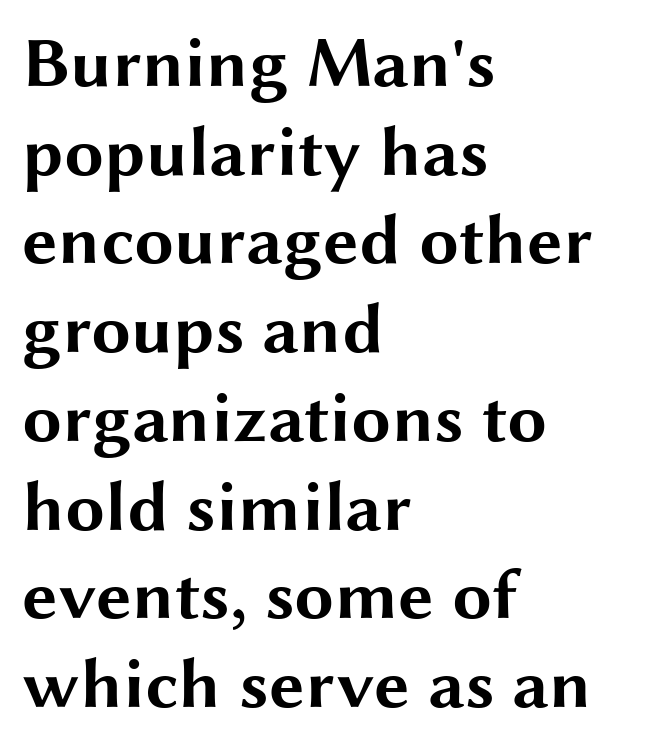
{"serif": "no", "italic": "no", "bold": "yes", "weight": "bold", "width": "wide", "stroke_contrast": "medium", "x_height": "medium", "monospaced": "no", "underline": "no", "align": "left", "line_spacing": "normal", "line_spacing_ratio": 1.25, "letter_spacing": "normal", "letter_spacing_em": 0.0, "glyph_px": 71}
